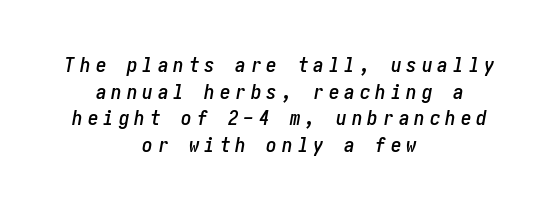
The image shows 21 px text type, italic (leaning right); set centered, normal line spacing (1.27x), unusually wide letter spacing (+0.24 em), not underlined.
